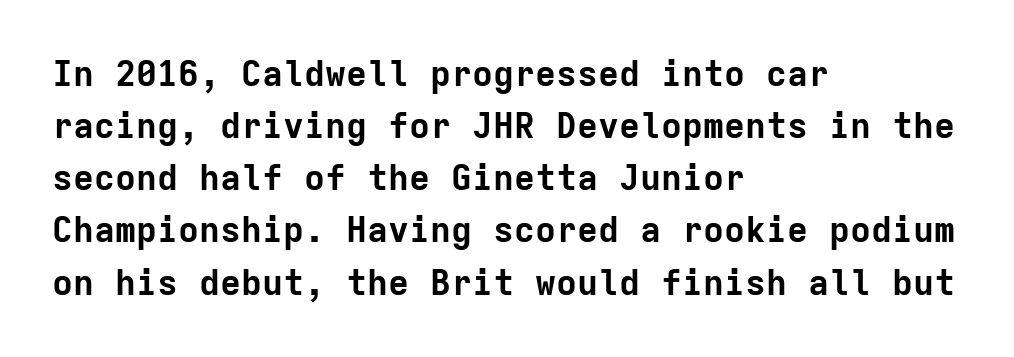
Q: Is the text bold? A: Yes.
Q: Is the text italic (slanted)? A: No, it is upright.
Q: Is the typeface a serif or a sans-serif typeface? A: Sans-serif.
Q: Is the text underlined? A: No.
Q: How is the paragraph aligned? A: Left-aligned.
Q: Is the spacing between letters normal or unusually wide? A: Normal.
Q: Is the spacing between lines tight, normal or loose? A: Normal.
Q: Width (condensed, normal, or wide)? A: Normal.
Q: Stroke contrast? A: Low.
Q: x-height? A: Medium.
Q: Monospaced? A: Yes.
